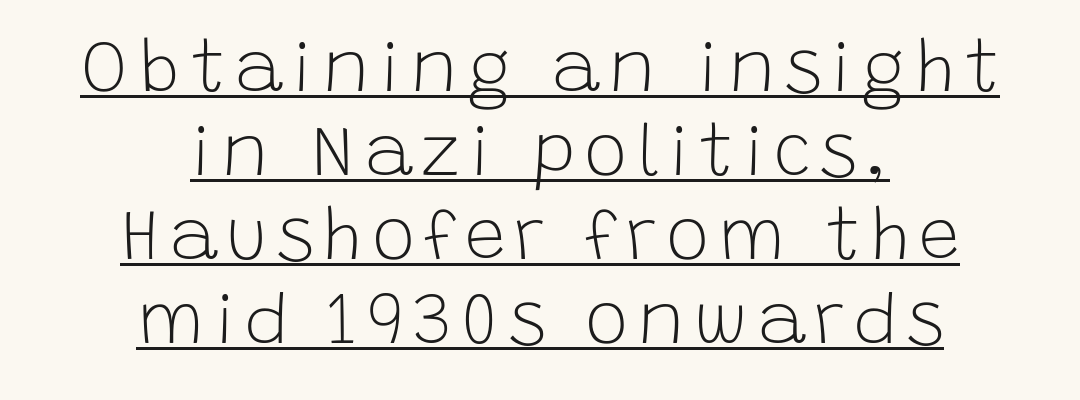
Proportional: the letters do not fall into vertical columns. The compositor balanced each line on the midline. Rows of type sit shoulder to shoulder in the vertical direction. Stroke mass is kept to a normal reading level or below.
